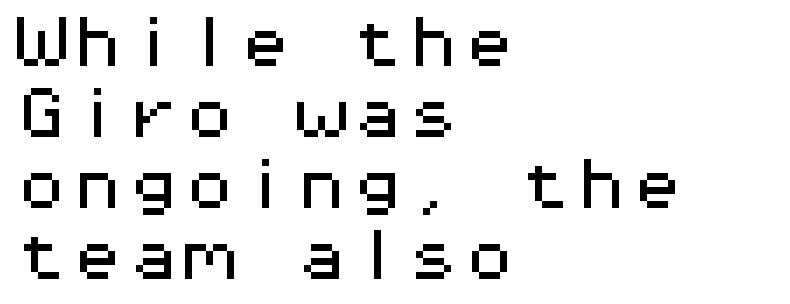
No italicization has been applied; the sample stays upright. Horizontal alignment here is leftward, the default for most running prose. Looks like terminal output: every glyph gets an equal slot. These lines sit exactly where default settings would place them. Typographically, this falls in the sans-serif category. Beneath every word, the page is bare.
